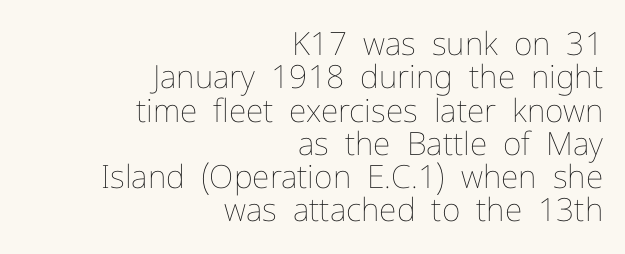
{"italic": "no", "bold": "no", "weight": "thin", "width": "normal", "stroke_contrast": "low", "x_height": "medium", "monospaced": "no", "underline": "no", "align": "right", "line_spacing": "tight", "line_spacing_ratio": 1.04, "letter_spacing": "normal", "letter_spacing_em": 0.0, "glyph_px": 32}
